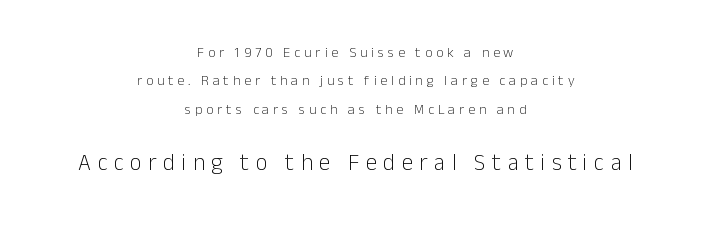
{"italic": "no", "bold": "no", "underline": "no", "align": "center", "line_spacing": "loose", "line_spacing_ratio": 2.03, "letter_spacing": "wide", "letter_spacing_em": 0.28, "larger_block": "second", "size_ratio": 1.64, "glyph_px": 23}
